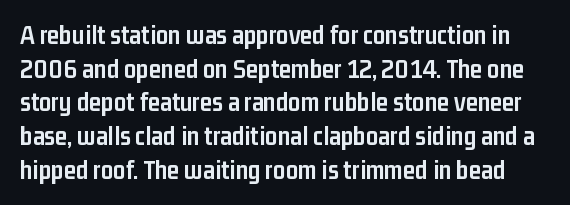
Q: Is the text bold? A: Yes.
Q: Is the text italic (slanted)? A: No, it is upright.
Q: Is the text underlined? A: No.
Q: Is the spacing between letters normal or unusually wide? A: Normal.
Q: Is the spacing between lines tight, normal or loose? A: Normal.
